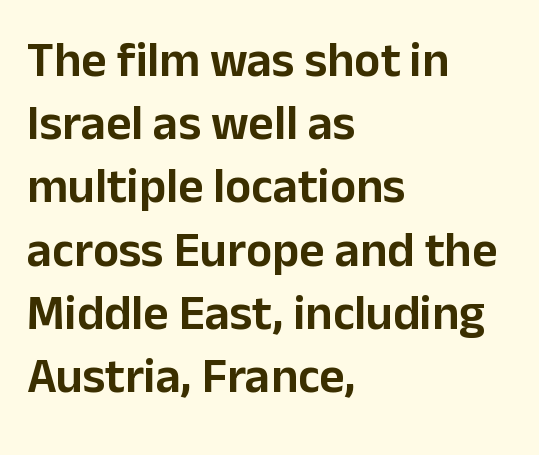
Q: Is the text italic (slanted)? A: No, it is upright.
Q: Is the typeface a serif or a sans-serif typeface? A: Sans-serif.
Q: Is the text underlined? A: No.
Q: How is the paragraph aligned? A: Left-aligned.
Q: Is the spacing between letters normal or unusually wide? A: Normal.
Q: Is the spacing between lines tight, normal or loose? A: Normal.
Q: Width (condensed, normal, or wide)? A: Normal.
Q: Stroke contrast? A: Low.
Q: x-height? A: Medium.
Q: Monospaced? A: No.
